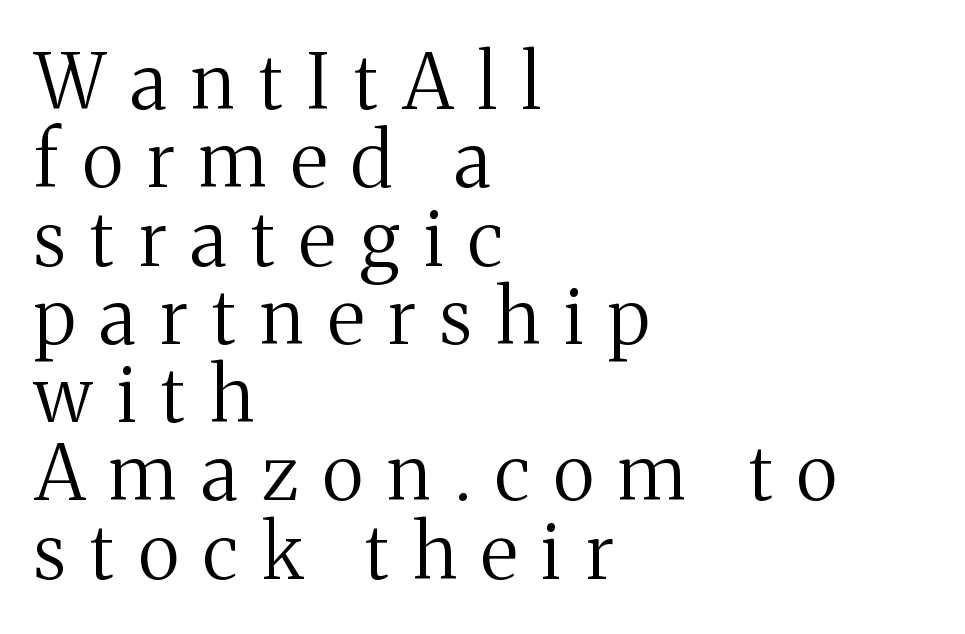
Q: Is the text bold? A: No.
Q: Is the text italic (slanted)? A: No, it is upright.
Q: Is the typeface a serif or a sans-serif typeface? A: Serif.
Q: Is the text underlined? A: No.
Q: How is the paragraph aligned? A: Left-aligned.
Q: Is the spacing between letters normal or unusually wide? A: Unusually wide.
Q: Is the spacing between lines tight, normal or loose? A: Tight.
Q: Width (condensed, normal, or wide)? A: Normal.
Q: Stroke contrast? A: Medium.
Q: x-height? A: Medium.
Q: Monospaced? A: No.
